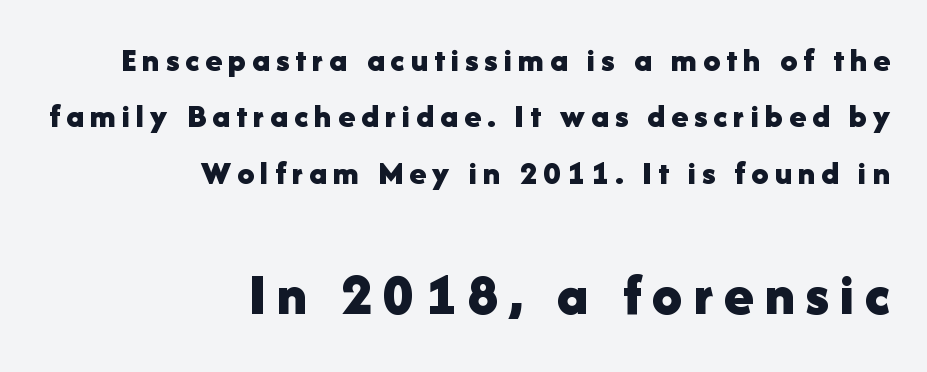
The image shows 60 px bold sans-serif type, upright; set right-aligned, normal line spacing (1.66x), not underlined; the second (bottom) block is 1.76x larger; low stroke contrast and a medium x-height.
